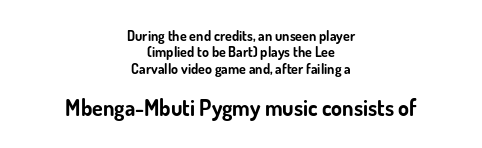
Heavy, bold letterforms. This sample is center-justified, so both line endings float freely. This sample uses plain, unmodified letter spacing. Any mark beneath the type? The region is blank. Top chunk: small. Bottom chunk: large.
